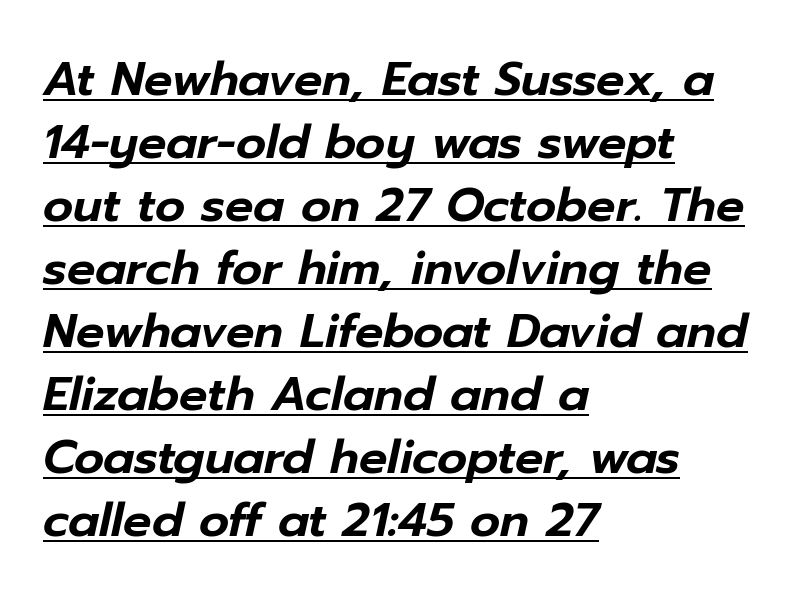
{"italic": "yes", "lean": "right", "slant_degrees": 12, "width": "normal", "stroke_contrast": "low", "x_height": "medium", "monospaced": "no", "underline": "yes", "align": "left", "line_spacing": "normal", "line_spacing_ratio": 1.34, "letter_spacing": "normal", "letter_spacing_em": 0.0, "glyph_px": 47}
